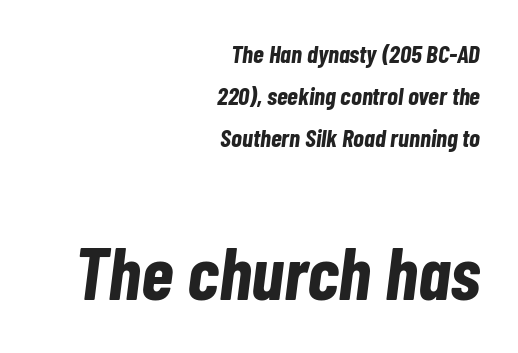
Q: Is the text bold? A: Yes.
Q: Is the text italic (slanted)? A: Yes, it leans right by about 7 degrees.
Q: Is the text underlined? A: No.
Q: How is the paragraph aligned? A: Right-aligned.
Q: Is the spacing between letters normal or unusually wide? A: Normal.
Q: Is the spacing between lines tight, normal or loose? A: Normal.
Q: Which block of text is set in a larger size, the first (top) or the second (bottom)? A: The second (bottom) one.
Q: Width (condensed, normal, or wide)? A: Condensed.
Q: Stroke contrast? A: Low.
Q: x-height? A: Medium.
Q: Monospaced? A: No.
